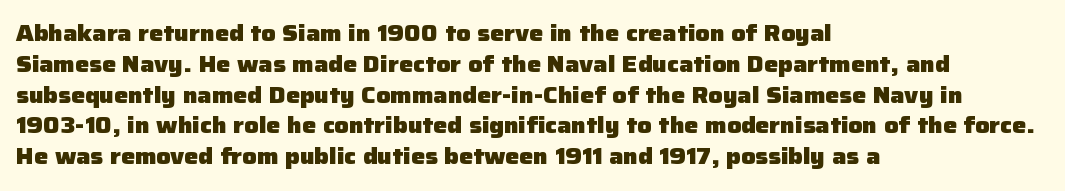
Q: Is the text bold? A: Yes.
Q: Is the text italic (slanted)? A: No, it is upright.
Q: Is the text underlined? A: No.
Q: How is the paragraph aligned? A: Left-aligned.
Q: Is the spacing between letters normal or unusually wide? A: Normal.
Q: Is the spacing between lines tight, normal or loose? A: Normal.
